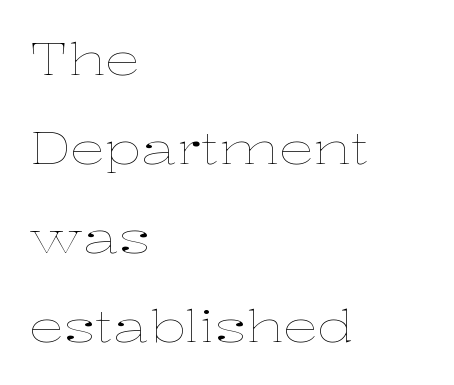
Q: Is the text bold? A: No.
Q: Is the text italic (slanted)? A: No, it is upright.
Q: Is the text underlined? A: No.
Q: How is the paragraph aligned? A: Left-aligned.
Q: Is the spacing between letters normal or unusually wide? A: Normal.
Q: Is the spacing between lines tight, normal or loose? A: Loose.
Q: Width (condensed, normal, or wide)? A: Wide.
Q: Stroke contrast? A: Low.
Q: x-height? A: Medium.
Q: Monospaced? A: No.
